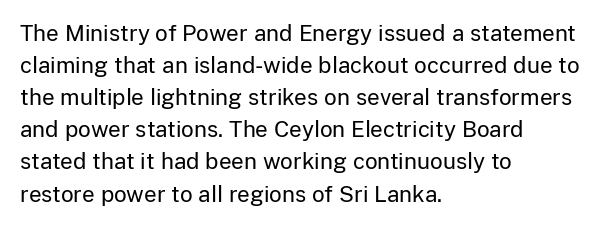
Q: Is the text bold? A: No.
Q: Is the text italic (slanted)? A: No, it is upright.
Q: Is the text underlined? A: No.
Q: How is the paragraph aligned? A: Left-aligned.
Q: Is the spacing between letters normal or unusually wide? A: Normal.
Q: Is the spacing between lines tight, normal or loose? A: Normal.
